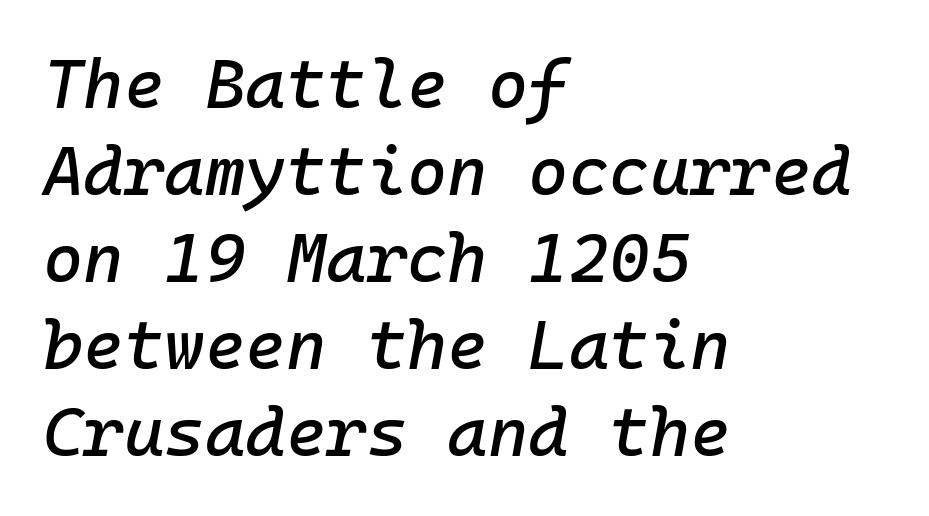
{"italic": "yes", "lean": "right", "slant_degrees": 10, "width": "normal", "stroke_contrast": "low", "x_height": "medium", "monospaced": "yes", "underline": "no", "align": "left", "line_spacing": "normal", "line_spacing_ratio": 1.26, "letter_spacing": "normal", "letter_spacing_em": 0.0, "glyph_px": 69}
